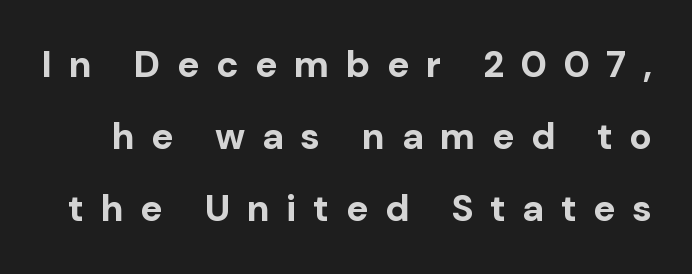
The glyphs are unaccompanied by any horizontal stroke below them. Is there much room between lines? Yes — plenty of vertical air separates them. Rendered with straight, roman letterforms. Do the characters align in a grid? No, the font is proportional. A typesetter would call this heavily tracked-out type. What weight is shown? A full bold with thick strokes.
